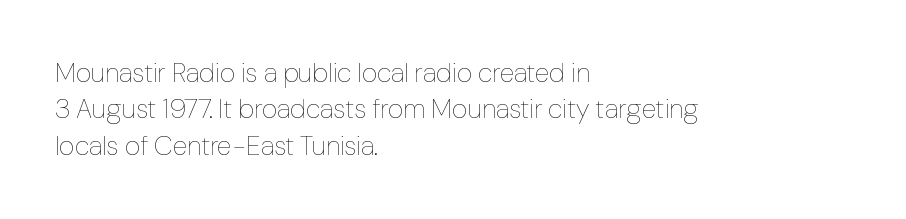
{"italic": "no", "bold": "no", "underline": "no", "align": "left", "line_spacing": "normal", "line_spacing_ratio": 1.35, "letter_spacing": "normal", "letter_spacing_em": 0.0, "glyph_px": 27}
